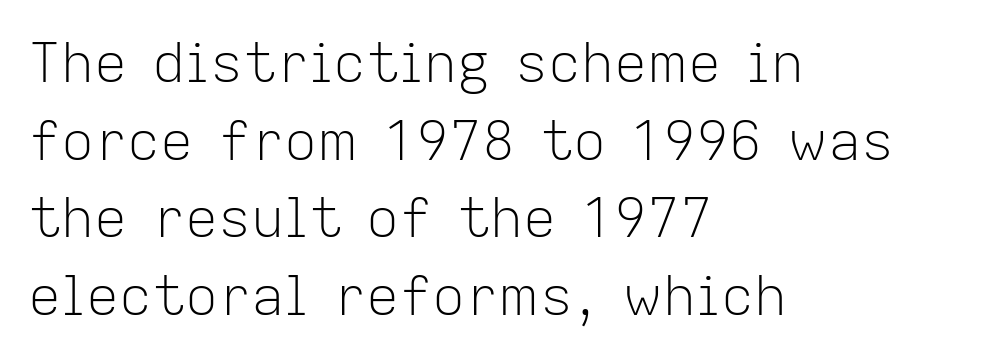
A quiet, ordinary-to-light weight characterises the typeface. Varying glyph widths throughout — classic text-font behaviour. The rendering keeps characters at their native spacing. Baseline-to-baseline distance is the conventional proportion of letter height.
